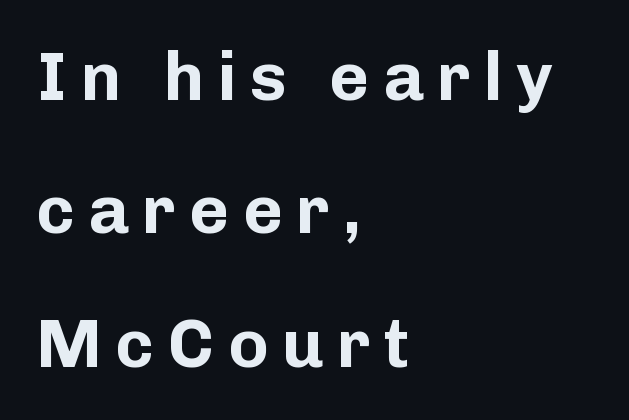
The image shows 68 px bold sans-serif type, upright; set left-aligned, loose line spacing (1.96x), unusually wide letter spacing (+0.2 em), not underlined; low stroke contrast and a medium x-height.
